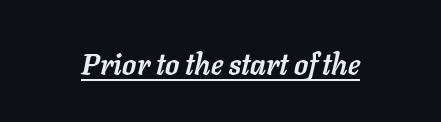
Q: Is the text bold? A: Yes.
Q: Is the text italic (slanted)? A: Yes, it leans right by about 11 degrees.
Q: Is the text underlined? A: Yes.
Q: Is the spacing between letters normal or unusually wide? A: Normal.
Q: Width (condensed, normal, or wide)? A: Normal.
Q: Stroke contrast? A: Low.
Q: x-height? A: Medium.
Q: Monospaced? A: No.
